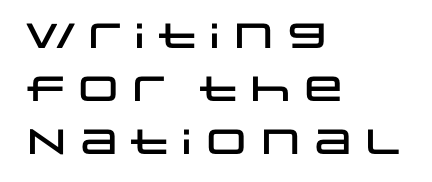
The image shows 35 px wide sans-serif type, upright; set left-aligned, normal line spacing (1.52x), normal letter spacing, not underlined; low stroke contrast and a large x-height.
